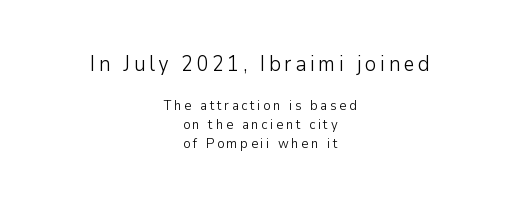
{"italic": "no", "bold": "no", "underline": "no", "align": "center", "line_spacing": "normal", "line_spacing_ratio": 1.37, "larger_block": "first", "size_ratio": 1.5, "glyph_px": 21}
